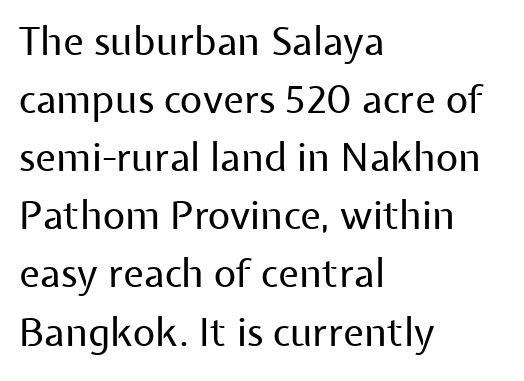
Q: Is the text bold? A: No.
Q: Is the text italic (slanted)? A: No, it is upright.
Q: Is the typeface a serif or a sans-serif typeface? A: Sans-serif.
Q: Is the text underlined? A: No.
Q: How is the paragraph aligned? A: Left-aligned.
Q: Is the spacing between letters normal or unusually wide? A: Normal.
Q: Is the spacing between lines tight, normal or loose? A: Normal.
Q: Width (condensed, normal, or wide)? A: Normal.
Q: Stroke contrast? A: Low.
Q: x-height? A: Medium.
Q: Monospaced? A: No.
